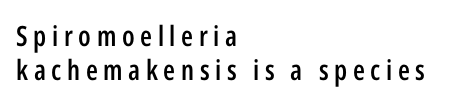
Q: Is the text bold? A: Semi-bold.
Q: Is the text italic (slanted)? A: No, it is upright.
Q: Is the typeface a serif or a sans-serif typeface? A: Sans-serif.
Q: Is the text underlined? A: No.
Q: How is the paragraph aligned? A: Left-aligned.
Q: Is the spacing between letters normal or unusually wide? A: Unusually wide.
Q: Width (condensed, normal, or wide)? A: Condensed.
Q: Stroke contrast? A: Low.
Q: x-height? A: Medium.
Q: Monospaced? A: No.
